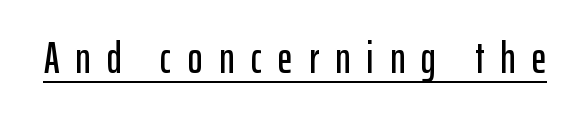
The image shows 45 px condensed sans-serif type, upright; set unusually wide letter spacing (+0.36 em), underlined; low stroke contrast and a medium x-height.
